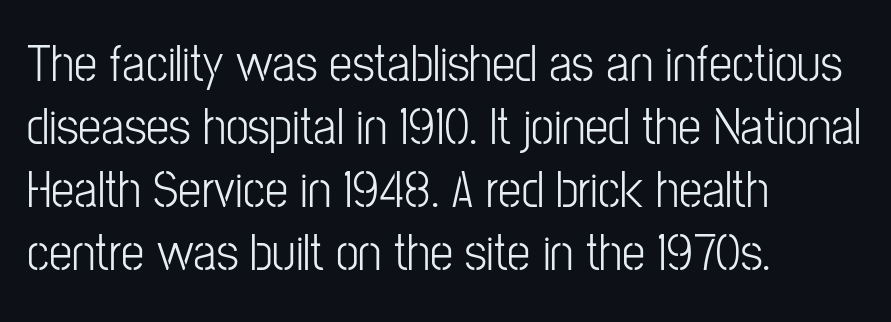
Q: Is the text bold? A: No.
Q: Is the text italic (slanted)? A: No, it is upright.
Q: Is the typeface a serif or a sans-serif typeface? A: Sans-serif.
Q: Is the text underlined? A: No.
Q: How is the paragraph aligned? A: Left-aligned.
Q: Is the spacing between letters normal or unusually wide? A: Normal.
Q: Width (condensed, normal, or wide)? A: Condensed.
Q: Stroke contrast? A: Low.
Q: x-height? A: Medium.
Q: Monospaced? A: No.
